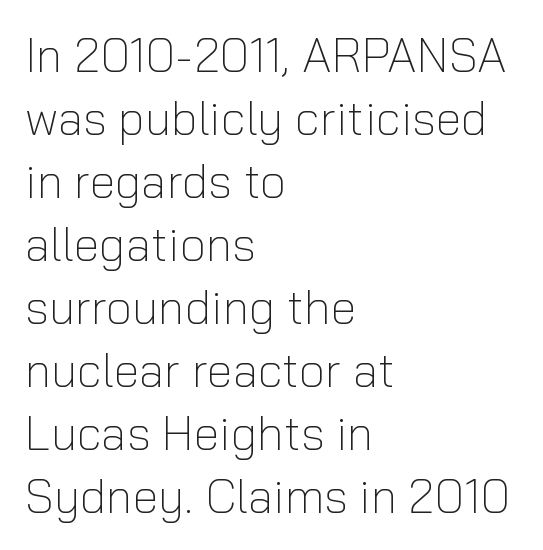
If you drew a line through each stem, it would be perfectly vertical. This sample has the flowing, uneven cadence of proportional lettering. The weight tops out at a normal text grade. Quick note: interline space is typical. Alignment: flush left.
